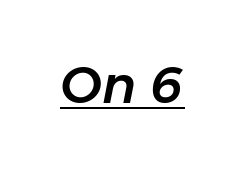
In terms of posture, this sample is oblique. A baseline rule has been typeset under these characters. A typesetter would call this zero additional tracking. Character widths vary here, with narrow letters taking less room than wide ones.
